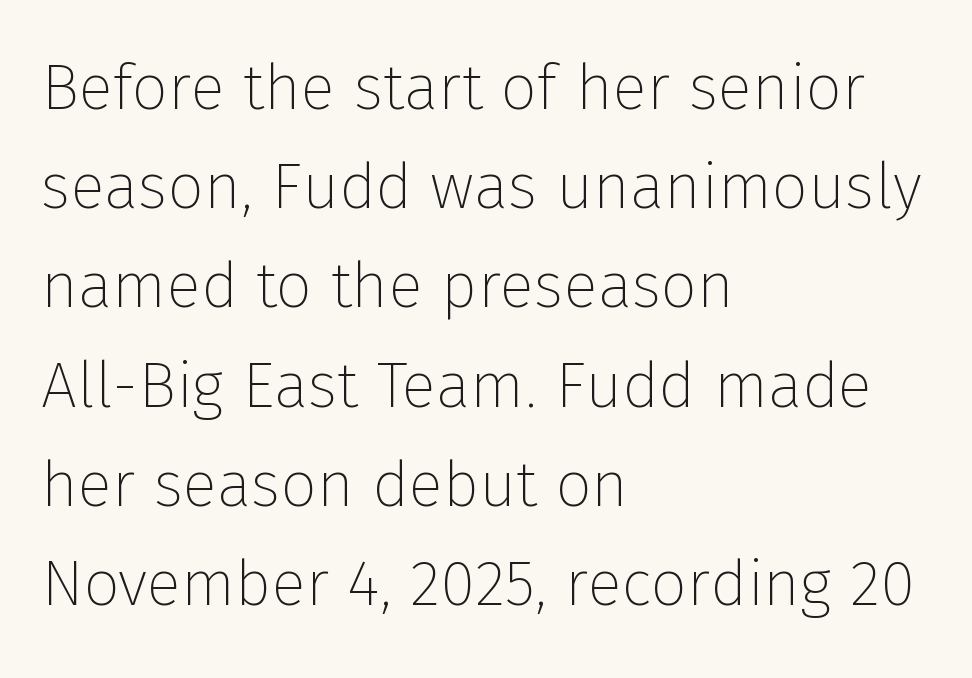
{"serif": "no", "italic": "no", "bold": "no", "weight": "thin", "width": "normal", "stroke_contrast": "low", "x_height": "medium", "monospaced": "no", "underline": "no", "align": "left", "line_spacing": "normal", "line_spacing_ratio": 1.55, "letter_spacing": "normal", "letter_spacing_em": 0.0, "glyph_px": 64}
